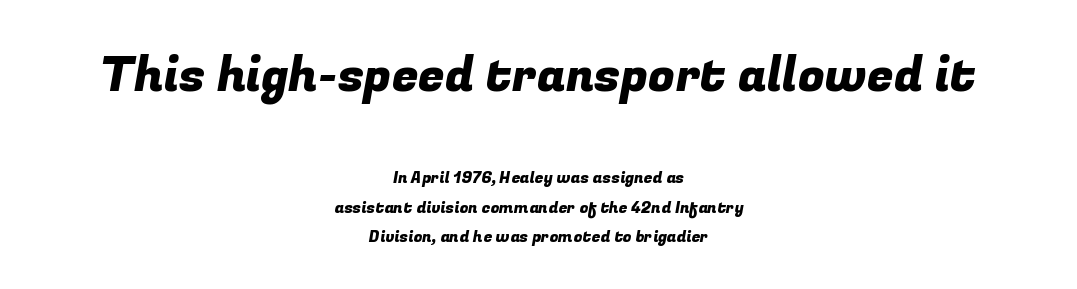
{"serif": "no", "width": "normal", "stroke_contrast": "low", "x_height": "medium", "monospaced": "no", "underline": "no", "align": "center", "line_spacing_ratio": 1.83, "letter_spacing": "normal", "letter_spacing_em": 0.0, "larger_block": "first", "size_ratio": 3.0, "glyph_px": 48}
